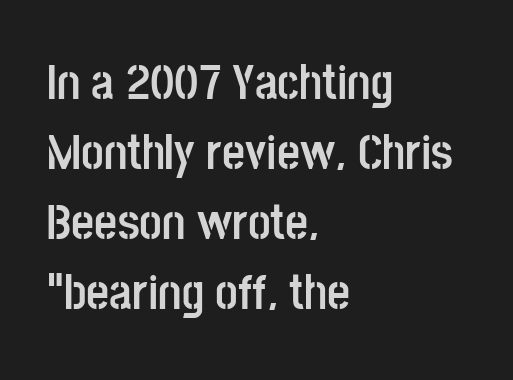
The image shows 50 px semibold, condensed sans-serif type, upright; set left-aligned, normal line spacing (1.4x), normal letter spacing, not underlined; low stroke contrast and a large x-height.
